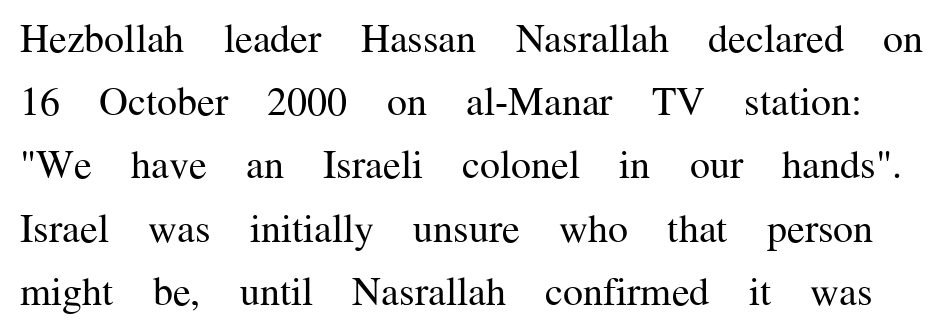
The image shows 40 px regular-weight serif type, upright; set normal line spacing (1.58x), normal letter spacing, not underlined; medium stroke contrast and a medium x-height.
